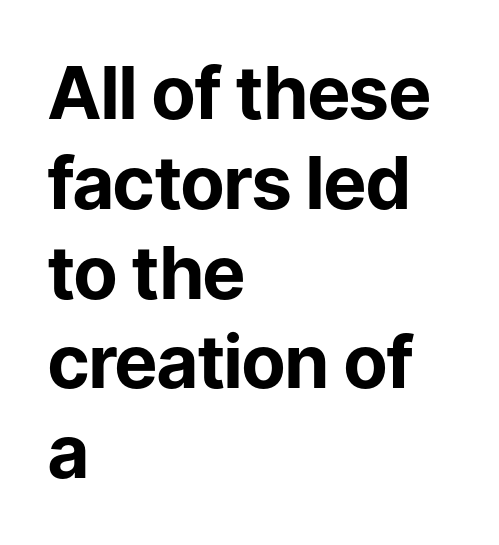
Q: Is the text bold? A: Yes.
Q: Is the text italic (slanted)? A: No, it is upright.
Q: Is the typeface a serif or a sans-serif typeface? A: Sans-serif.
Q: Is the text underlined? A: No.
Q: How is the paragraph aligned? A: Left-aligned.
Q: Is the spacing between letters normal or unusually wide? A: Normal.
Q: Width (condensed, normal, or wide)? A: Normal.
Q: Stroke contrast? A: Low.
Q: x-height? A: Medium.
Q: Monospaced? A: No.
